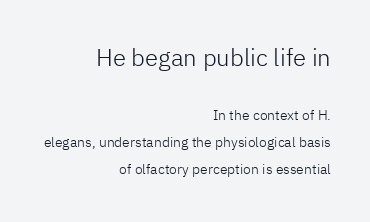
The image shows 24 px text type, upright; set right-aligned, loose line spacing (1.92x), normal letter spacing, not underlined; the first (top) block is 1.71x larger.
